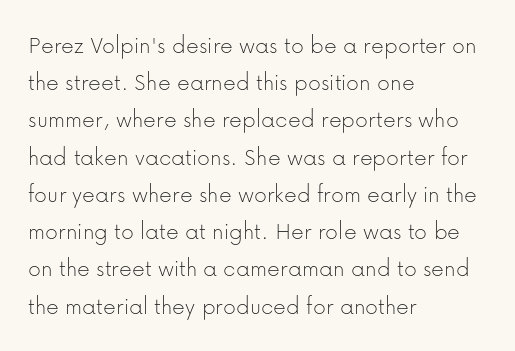
Each new line begins a customary step beneath the previous one. In CSS terms this would be text-align: left. Every character sits straight up, as roman type does. Inter-character spacing is left at the font's built-in metrics.
